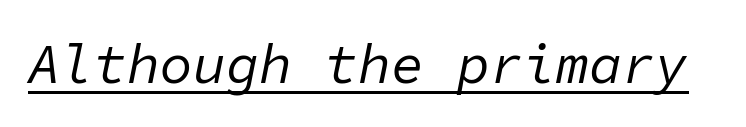
The passage shown is underscored from start to finish. Letter spacing: default. Looks like terminal output: every glyph gets an equal slot. Weight: not bold — regular or lighter. There's an unmistakable incline to the writing here.
